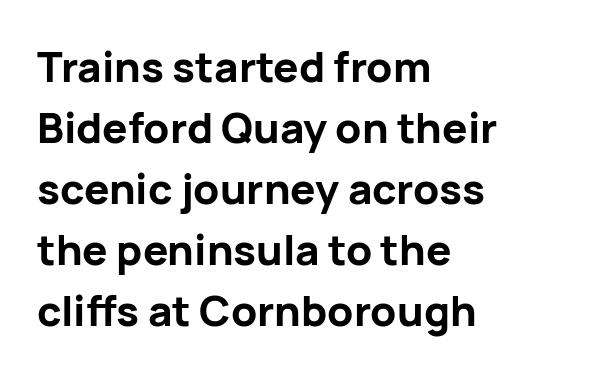
Vertical strokes here are truly vertical. These lines sit exactly where default settings would place them. Notice how the passage keeps a crisp vertical edge on the left only. Nothing unusual about the tracking: characters are spaced as the font intends. The characters display no serif detailing; their extremities are plain. Descenders are the only things crossing below the line.
